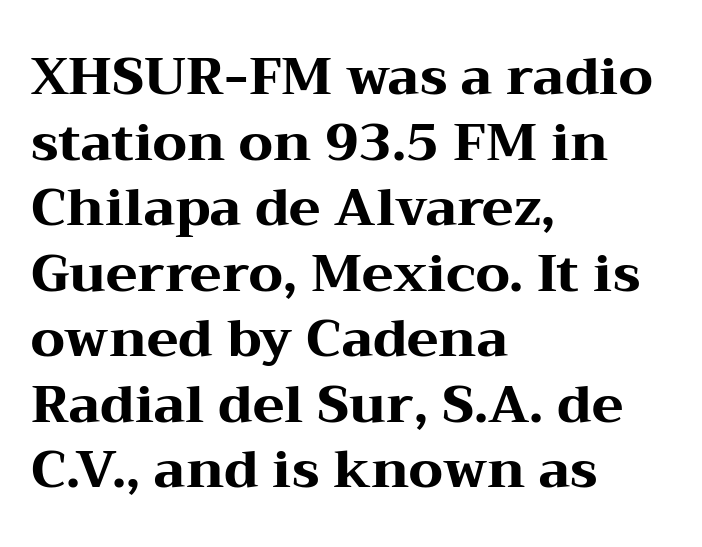
Q: Is the text bold? A: Yes.
Q: Is the text italic (slanted)? A: No, it is upright.
Q: Is the typeface a serif or a sans-serif typeface? A: Serif.
Q: Is the text underlined? A: No.
Q: How is the paragraph aligned? A: Left-aligned.
Q: Is the spacing between letters normal or unusually wide? A: Normal.
Q: Is the spacing between lines tight, normal or loose? A: Normal.
Q: Width (condensed, normal, or wide)? A: Wide.
Q: Stroke contrast? A: Medium.
Q: x-height? A: Medium.
Q: Monospaced? A: No.
